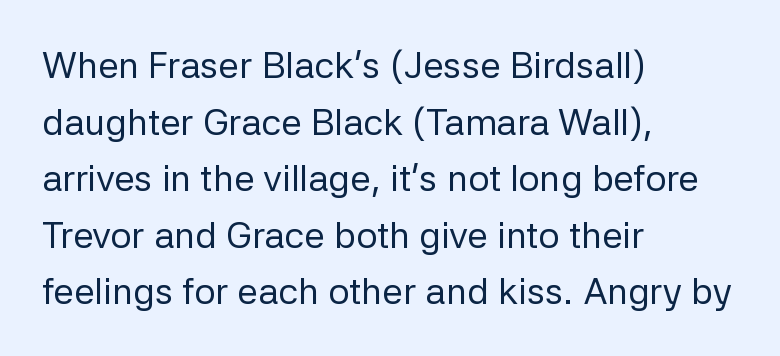
{"serif": "no", "italic": "no", "bold": "no", "weight": "regular", "width": "normal", "stroke_contrast": "low", "x_height": "medium", "monospaced": "no", "underline": "no", "align": "left", "line_spacing": "normal", "line_spacing_ratio": 1.53, "letter_spacing": "normal", "letter_spacing_em": 0.0, "glyph_px": 37}
